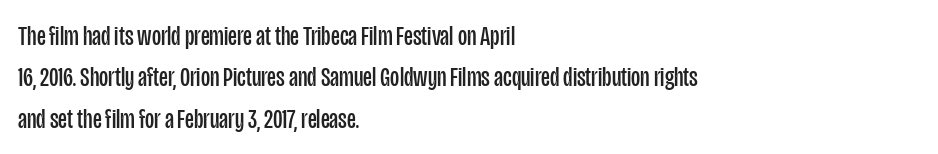
Q: Is the text bold? A: No.
Q: Is the text italic (slanted)? A: No, it is upright.
Q: Is the typeface a serif or a sans-serif typeface? A: Sans-serif.
Q: Is the text underlined? A: No.
Q: How is the paragraph aligned? A: Left-aligned.
Q: Is the spacing between letters normal or unusually wide? A: Normal.
Q: Is the spacing between lines tight, normal or loose? A: Normal.
Q: Width (condensed, normal, or wide)? A: Condensed.
Q: Stroke contrast? A: Low.
Q: x-height? A: Large.
Q: Monospaced? A: No.
